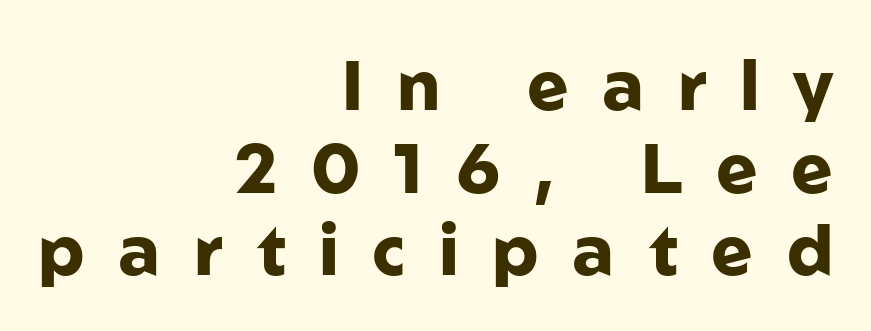
The image shows 70 px heavy sans-serif type, upright; set right-aligned, line spacing 1.18x, unusually wide letter spacing (+0.48 em), not underlined; low stroke contrast and a medium x-height.
